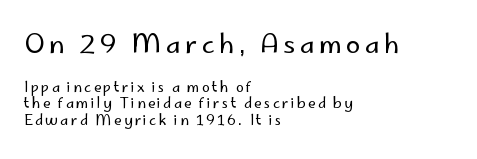
The image shows 26 px text type, upright; set left-aligned, line spacing 1.19x, not underlined; the first (top) block is 1.86x larger.
